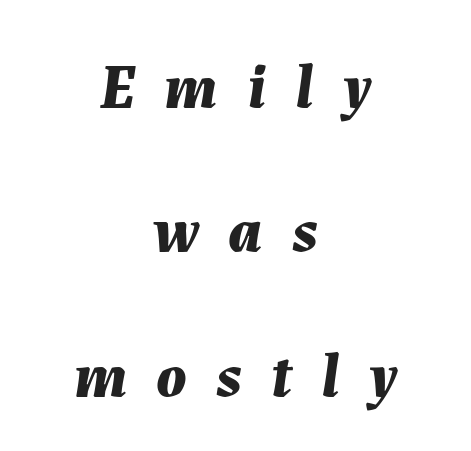
Does extra space separate the letters? Yes, quite a lot of it. Nobody drew a line under any word here. This is oblique type, the kind used for emphasis or titles. Leading is clearly above the norm, producing a sparse column.
